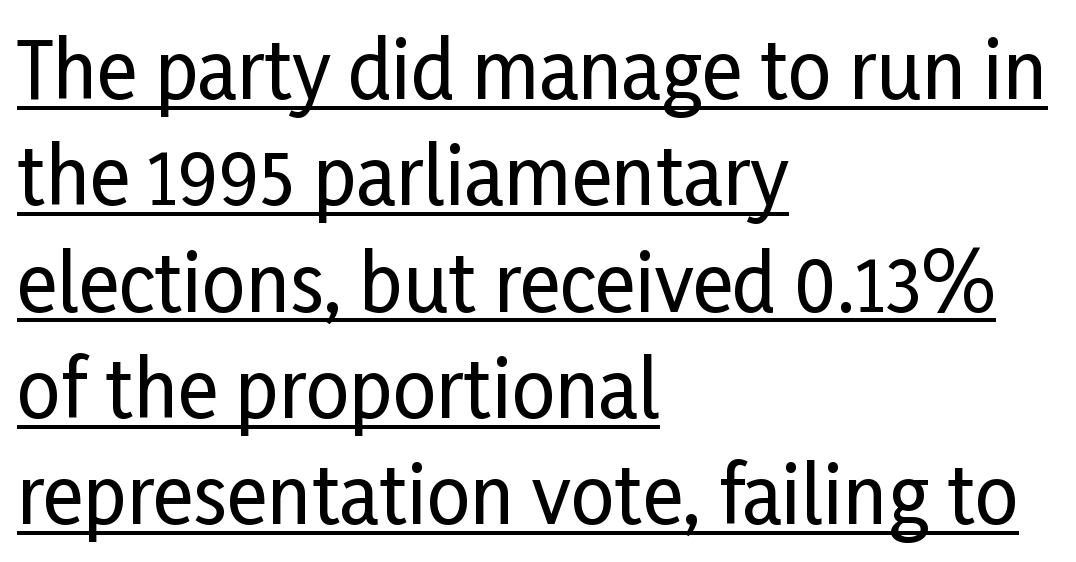
Compared with a centered layout, this one pins lines to the left instead. Posture: upright roman. Somebody hit Ctrl+U on this one — the words are underlined. Letterform terminals end flat and unadorned throughout the passage. Short note: letters normally spaced. Note the varied advance widths — an 'i' is clearly narrower than an 'm'.
